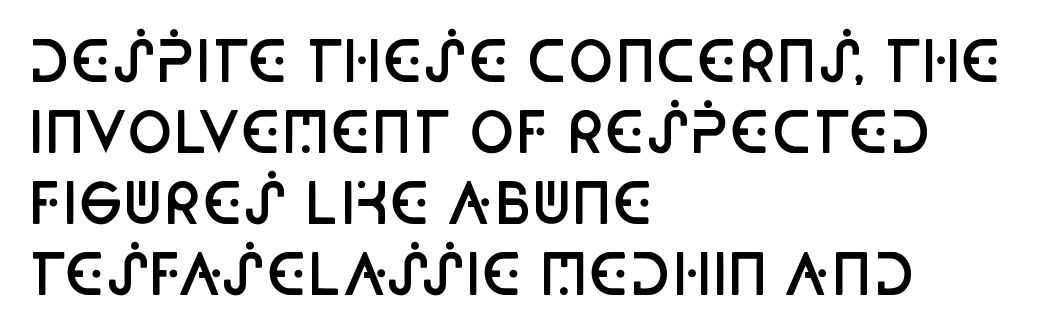
Q: Is the text bold? A: Semi-bold.
Q: Is the text italic (slanted)? A: No, it is upright.
Q: Is the typeface a serif or a sans-serif typeface? A: Sans-serif.
Q: Is the text underlined? A: No.
Q: How is the paragraph aligned? A: Left-aligned.
Q: Is the spacing between letters normal or unusually wide? A: Normal.
Q: Is the spacing between lines tight, normal or loose? A: Normal.
Q: Width (condensed, normal, or wide)? A: Condensed.
Q: Stroke contrast? A: Low.
Q: x-height? A: Large.
Q: Monospaced? A: No.
